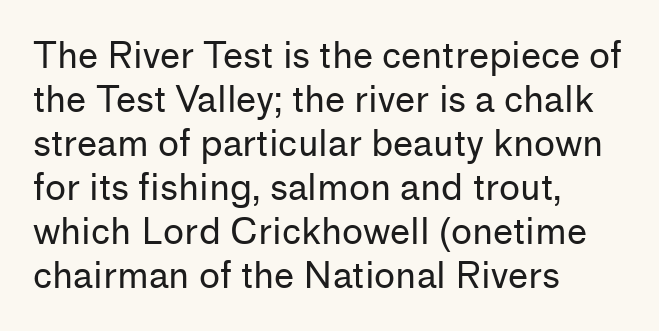
The image shows 36 px regular-weight sans-serif type, upright; set left-aligned, line spacing 1.22x, normal letter spacing, not underlined; low stroke contrast and a medium x-height.
